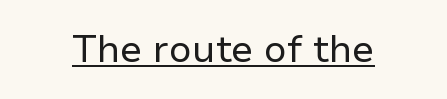
Q: Is the text bold? A: No.
Q: Is the text italic (slanted)? A: No, it is upright.
Q: Is the typeface a serif or a sans-serif typeface? A: Sans-serif.
Q: Is the text underlined? A: Yes.
Q: Is the spacing between letters normal or unusually wide? A: Normal.
Q: Width (condensed, normal, or wide)? A: Normal.
Q: Stroke contrast? A: Low.
Q: x-height? A: Medium.
Q: Monospaced? A: No.
